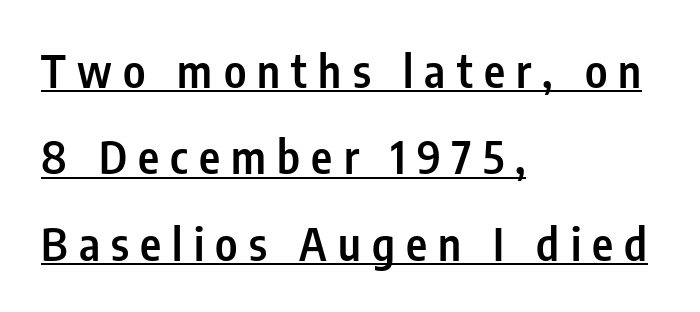
This block would shrink considerably if given ordinary leading; it's expanded now. Emphasis is given by a line drawn under the lettering. A typesetter would call this proportional, since set widths differ per character. On the weight axis this lands at semibold, roughly 600. You could only call the tracking loose — the letters float apart.
